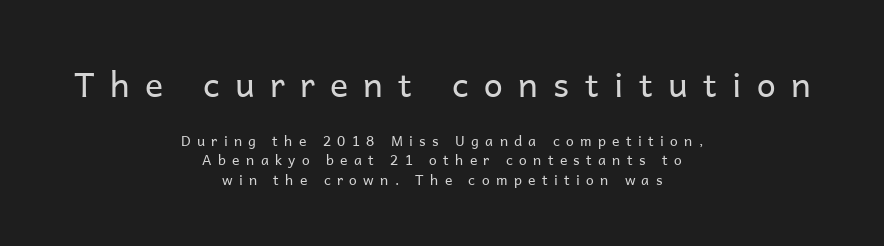
Q: Is the text bold? A: No.
Q: Is the text italic (slanted)? A: No, it is upright.
Q: Is the typeface a serif or a sans-serif typeface? A: Sans-serif.
Q: Is the text underlined? A: No.
Q: How is the paragraph aligned? A: Centered.
Q: Is the spacing between letters normal or unusually wide? A: Unusually wide.
Q: Is the spacing between lines tight, normal or loose? A: Normal.
Q: Which block of text is set in a larger size, the first (top) or the second (bottom)? A: The first (top) one.
Q: Width (condensed, normal, or wide)? A: Normal.
Q: Stroke contrast? A: Low.
Q: x-height? A: Medium.
Q: Monospaced? A: No.
